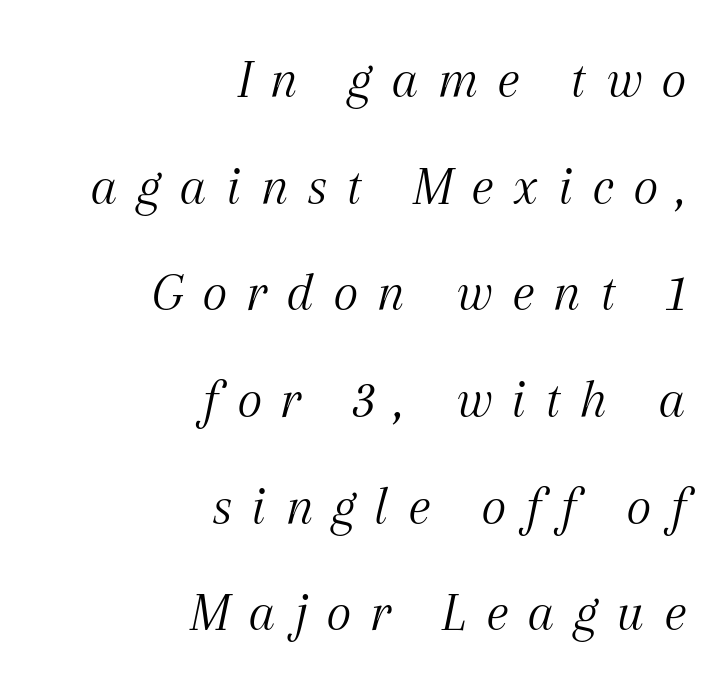
The image shows 55 px light serif type, italic (leaning right); set right-aligned, loose line spacing (1.94x), unusually wide letter spacing (+0.33 em), not underlined; medium stroke contrast and a medium x-height.
